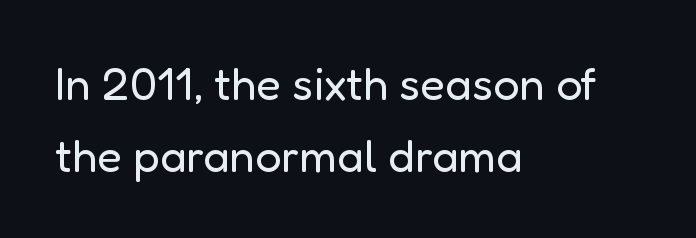
The image shows 46 px regular-weight sans-serif type, upright; set left-aligned, normal line spacing (1.56x), normal letter spacing, not underlined; low stroke contrast and a medium x-height.
